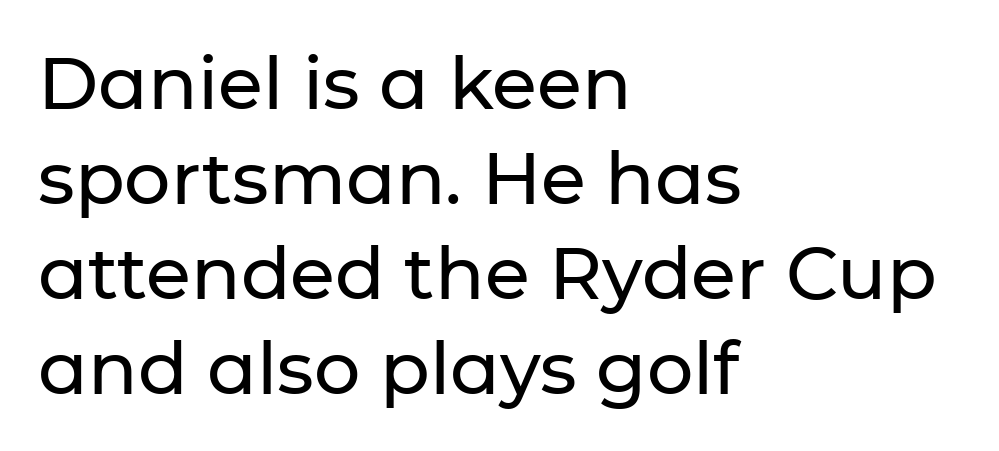
{"serif": "no", "italic": "no", "width": "normal", "stroke_contrast": "low", "x_height": "medium", "monospaced": "no", "underline": "no", "align": "left", "line_spacing": "normal", "line_spacing_ratio": 1.3, "letter_spacing": "normal", "letter_spacing_em": 0.0, "glyph_px": 73}
